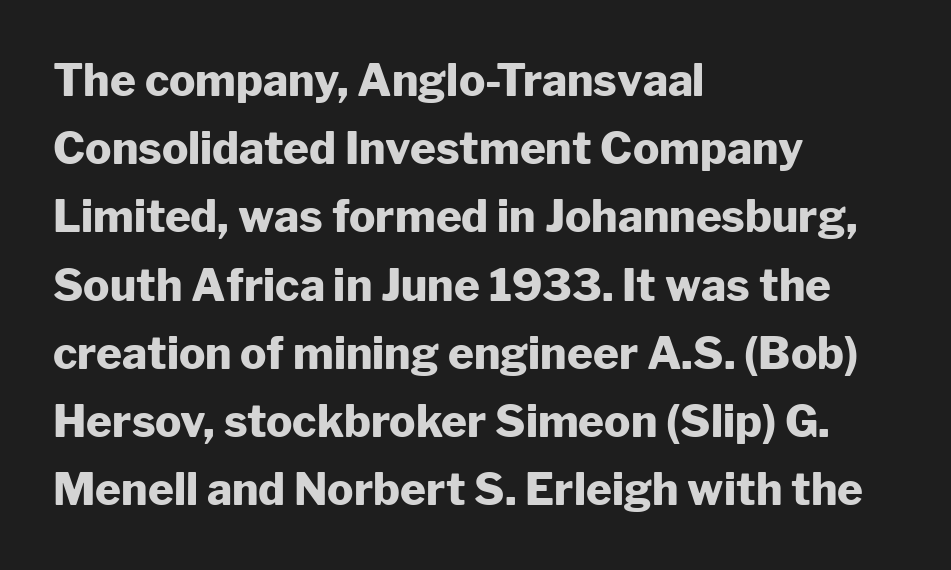
{"serif": "no", "italic": "no", "bold": "yes", "weight": "heavy", "width": "normal", "stroke_contrast": "low", "x_height": "medium", "monospaced": "no", "underline": "no", "align": "left", "line_spacing": "normal", "line_spacing_ratio": 1.55, "letter_spacing": "normal", "letter_spacing_em": 0.0, "glyph_px": 44}
